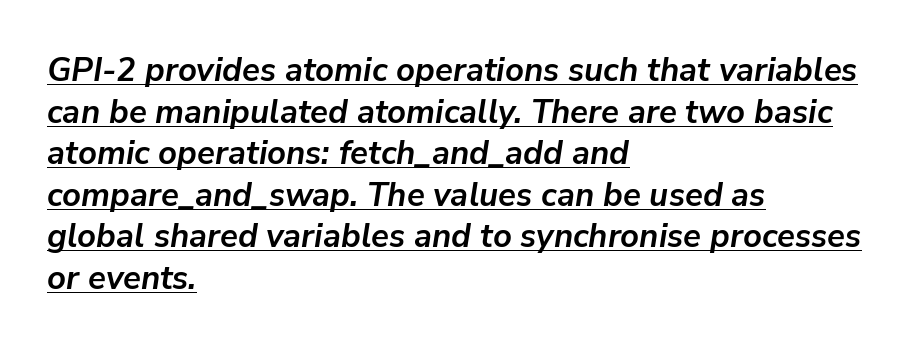
{"italic": "yes", "lean": "right", "slant_degrees": 9, "bold": "yes", "weight": "semibold", "width": "normal", "stroke_contrast": "low", "x_height": "medium", "monospaced": "no", "underline": "yes", "align": "left", "line_spacing": "normal", "line_spacing_ratio": 1.26, "letter_spacing": "normal", "letter_spacing_em": 0.0, "glyph_px": 33}
